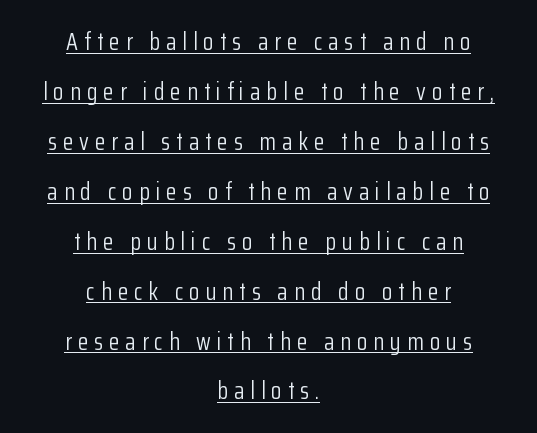
The image shows 24 px text type, upright; set centered, loose line spacing (2.08x), unusually wide letter spacing (+0.25 em), underlined.
